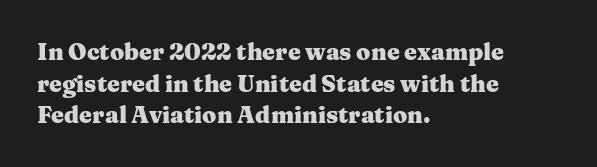
Q: Is the text bold? A: Yes.
Q: Is the text italic (slanted)? A: No, it is upright.
Q: Is the text underlined? A: No.
Q: How is the paragraph aligned? A: Left-aligned.
Q: Is the spacing between letters normal or unusually wide? A: Normal.
Q: Is the spacing between lines tight, normal or loose? A: Normal.
